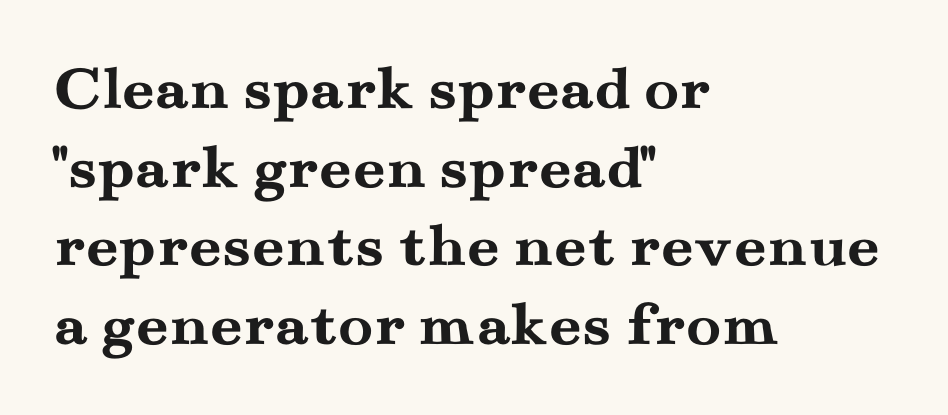
The image shows 64 px semibold, wide serif type, upright; set left-aligned, line spacing 1.23x, normal letter spacing, not underlined; medium stroke contrast and a small x-height.
